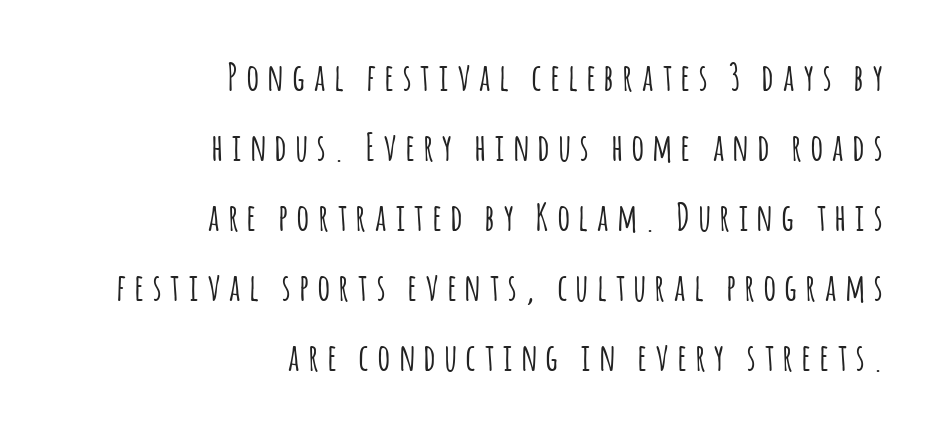
Character widths vary here, with narrow letters taking less room than wide ones. Grotesque or geometric, the face here clearly has no serifs. Posture: straight, roman, zero tilt. Descenders are the only things crossing below the line. There is plenty of visible air inserted between adjacent glyphs.
